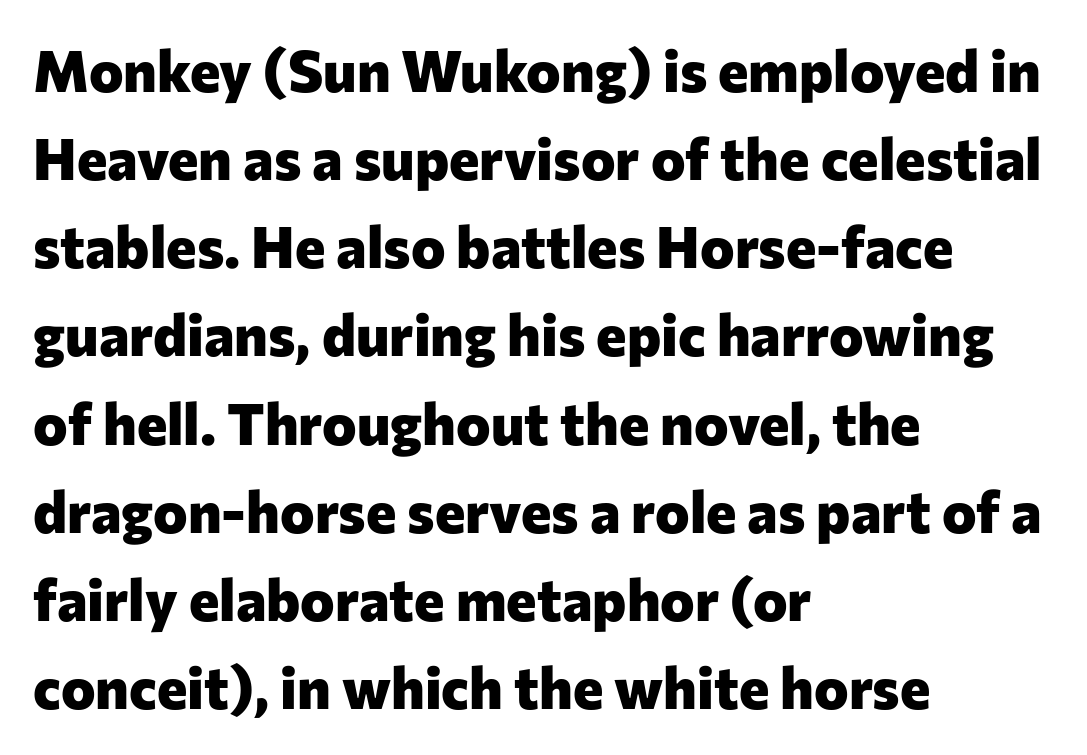
The image shows 58 px heavy sans-serif type, upright; set left-aligned, normal line spacing (1.52x), normal letter spacing, not underlined; low stroke contrast and a medium x-height.
